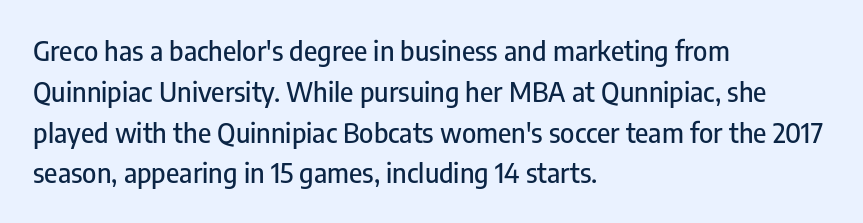
{"italic": "no", "underline": "no", "align": "left", "line_spacing": "normal", "line_spacing_ratio": 1.51, "letter_spacing": "normal", "letter_spacing_em": 0.0, "glyph_px": 27}
